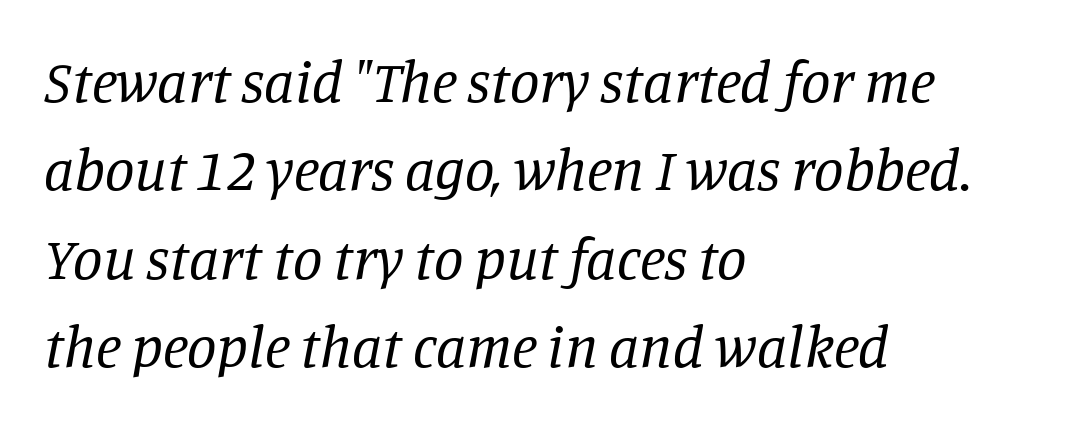
Normally led — the rows are evenly, conventionally spaced. No word sits above an underline. A typesetter would label this face a serif. The glyphs look as if they've been sheared to an angle. Here the designer chose a conventional face with non-uniform glyph widths.
